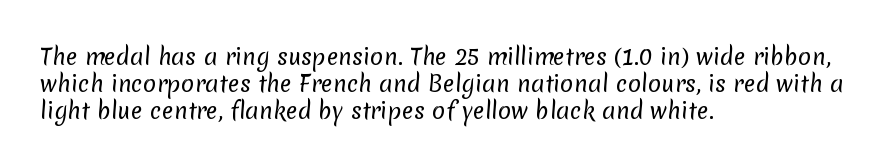
Q: Is the text bold? A: No.
Q: Is the text underlined? A: No.
Q: How is the paragraph aligned? A: Left-aligned.
Q: Is the spacing between letters normal or unusually wide? A: Normal.
